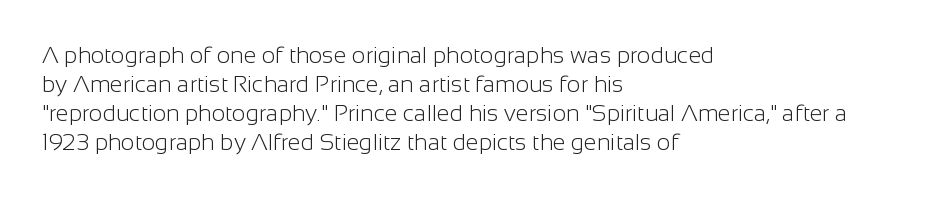
A typesetter would call this zero additional tracking. If you drew a line through each stem, it would be perfectly vertical. This block has exactly the height ordinary leading produces. Teacher's note: observe the even left margin — that is flush-left alignment. The area under the type is left untouched. This is not heavy type; no bold has been used.
